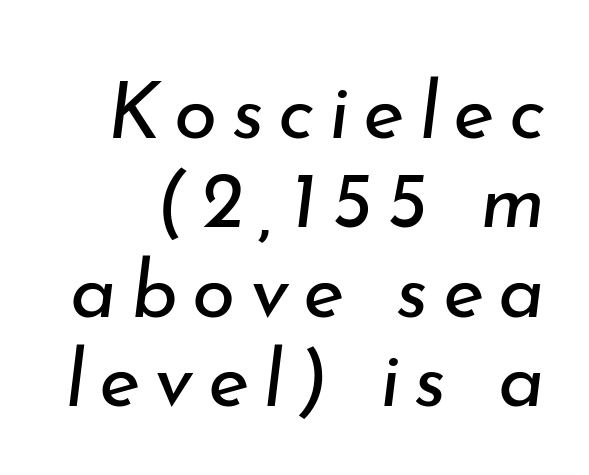
Q: Is the text bold? A: No.
Q: Is the text italic (slanted)? A: Yes, it leans right by about 7 degrees.
Q: Is the text underlined? A: No.
Q: Is the spacing between lines tight, normal or loose? A: Tight.
Q: Width (condensed, normal, or wide)? A: Normal.
Q: Stroke contrast? A: Low.
Q: x-height? A: Small.
Q: Monospaced? A: No.
